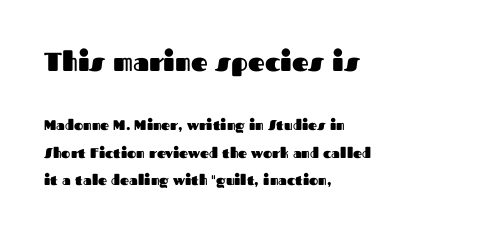
Q: Is the text bold? A: Yes.
Q: Is the text italic (slanted)? A: No, it is upright.
Q: Is the text underlined? A: No.
Q: How is the paragraph aligned? A: Left-aligned.
Q: Is the spacing between letters normal or unusually wide? A: Normal.
Q: Is the spacing between lines tight, normal or loose? A: Loose.
Q: Which block of text is set in a larger size, the first (top) or the second (bottom)? A: The first (top) one.
